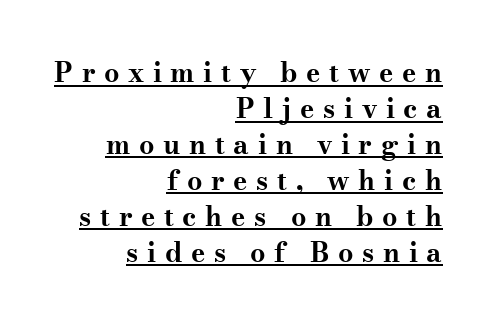
All the whitespace from short lines collects on the left. What's the leading like? Ordinary, nothing unusual. These characters rest on top of a visible drawn line. When letters stand straight like this, we call the style roman or upright. The passage shown is emphatically bold. Each word looks stretched out because of the extra space between its letters.
